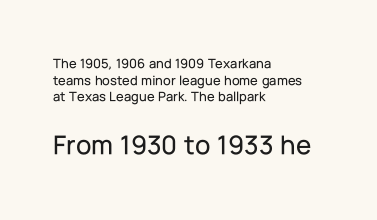
The image shows 28 px sans-serif type, upright; set left-aligned, line spacing 1.19x, normal letter spacing, not underlined; the second (bottom) block is 2.0x larger; low stroke contrast and a medium x-height.
